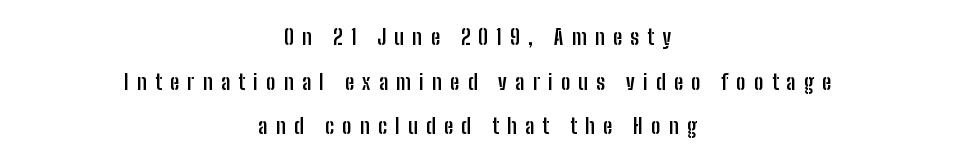
Q: Is the text bold? A: Yes.
Q: Is the text italic (slanted)? A: No, it is upright.
Q: Is the text underlined? A: No.
Q: How is the paragraph aligned? A: Centered.
Q: Is the spacing between letters normal or unusually wide? A: Unusually wide.
Q: Is the spacing between lines tight, normal or loose? A: Loose.
